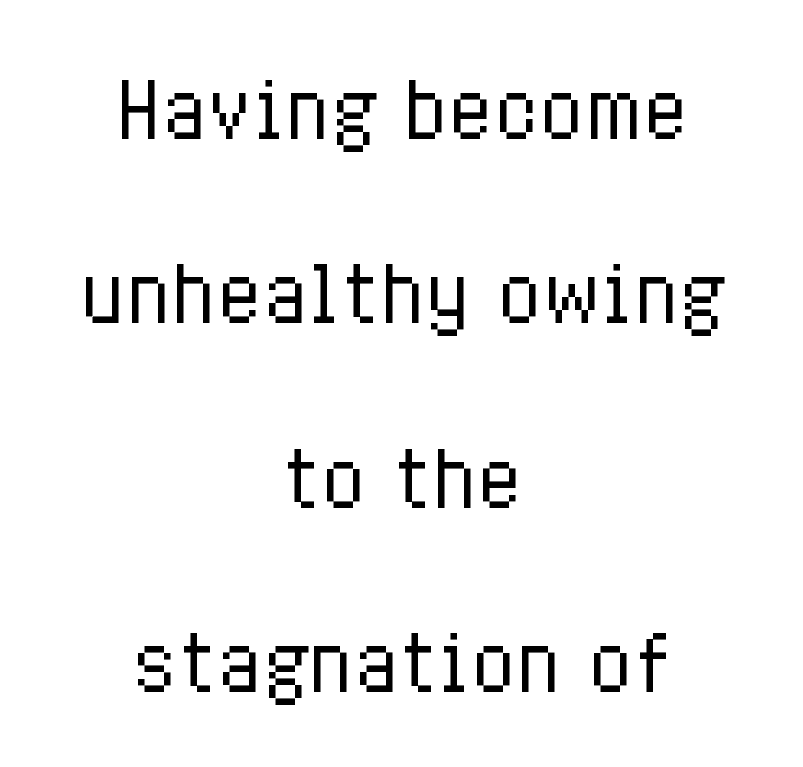
{"italic": "no", "bold": "no", "weight": "regular", "width": "condensed", "stroke_contrast": "low", "x_height": "medium", "monospaced": "no", "underline": "no", "align": "center", "line_spacing": "loose", "line_spacing_ratio": 2.46, "letter_spacing": "normal", "letter_spacing_em": 0.0, "glyph_px": 75}
